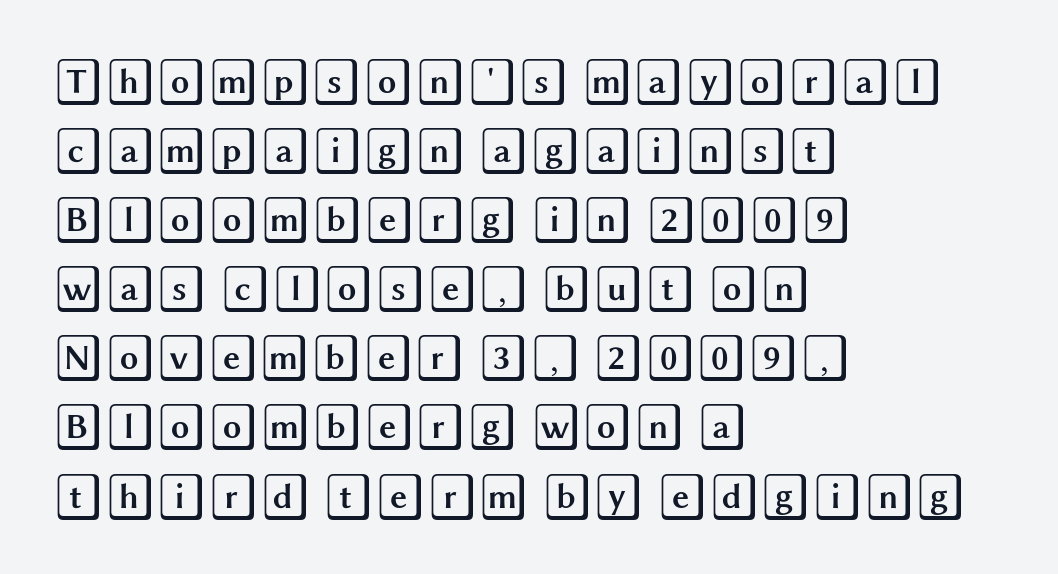
The image shows 47 px wide type, upright; set left-aligned, normal line spacing (1.47x), normal letter spacing, not underlined; a large x-height.
